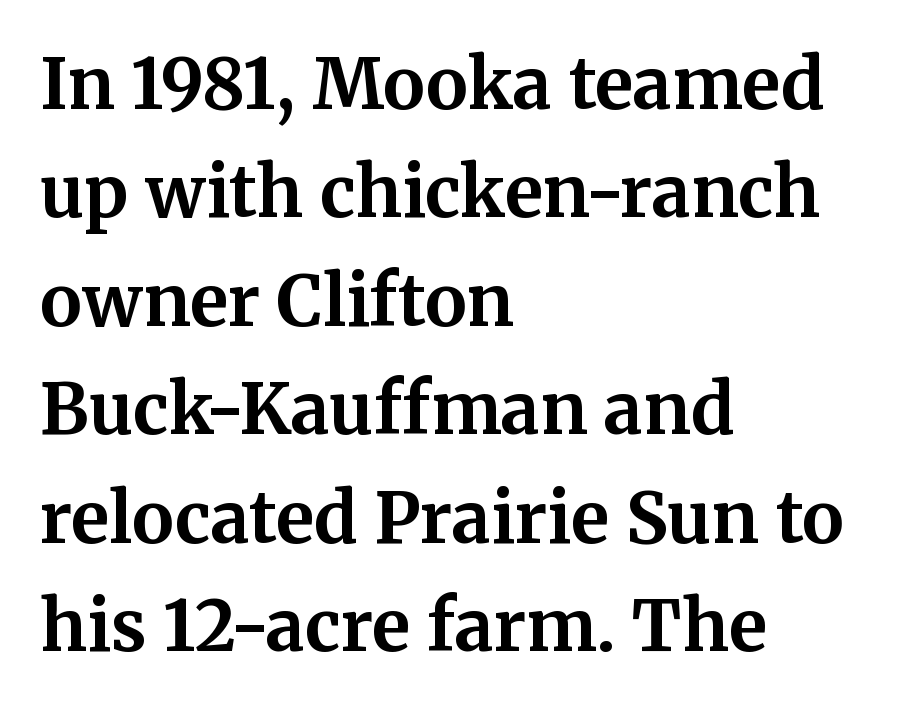
The image shows 70 px bold serif type, upright; set left-aligned, normal line spacing (1.55x), normal letter spacing, not underlined; medium stroke contrast and a medium x-height.
